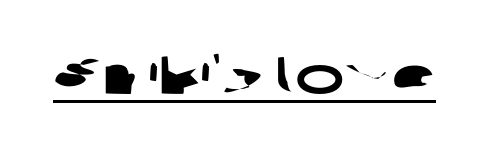
A sans-serif font was chosen for this passage. Beneath each row of characters lies a ruled line. In terms of letterspacing, this is plain default setting. The passage shown is typed in a proportional face where columns would drift.
